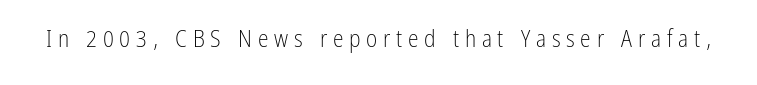
The image shows 24 px text type, upright; set unusually wide letter spacing (+0.24 em), not underlined.
